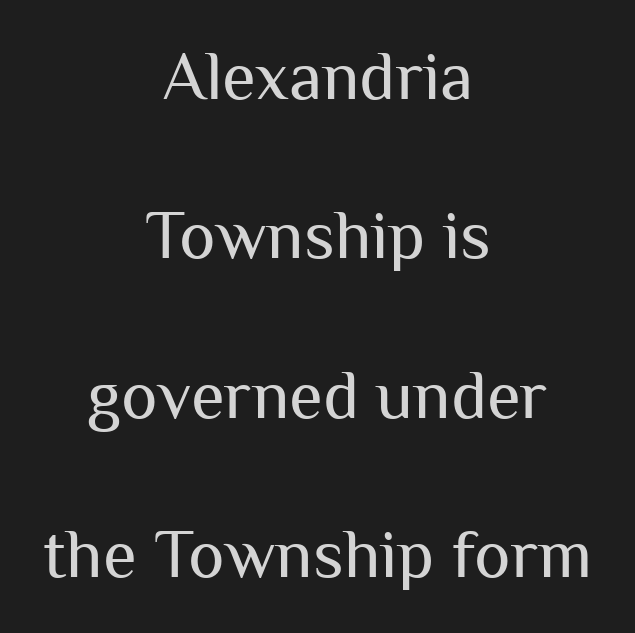
Q: Is the text bold? A: No.
Q: Is the text italic (slanted)? A: No, it is upright.
Q: Is the typeface a serif or a sans-serif typeface? A: Sans-serif.
Q: Is the text underlined? A: No.
Q: How is the paragraph aligned? A: Centered.
Q: Is the spacing between letters normal or unusually wide? A: Normal.
Q: Is the spacing between lines tight, normal or loose? A: Loose.
Q: Width (condensed, normal, or wide)? A: Normal.
Q: Stroke contrast? A: Medium.
Q: x-height? A: Medium.
Q: Monospaced? A: No.
